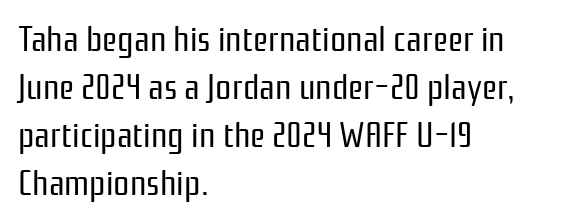
{"serif": "no", "italic": "no", "bold": "no", "weight": "regular", "width": "condensed", "stroke_contrast": "low", "x_height": "medium", "monospaced": "no", "underline": "no", "align": "left", "line_spacing": "normal", "line_spacing_ratio": 1.33, "letter_spacing": "normal", "letter_spacing_em": 0.0, "glyph_px": 36}
